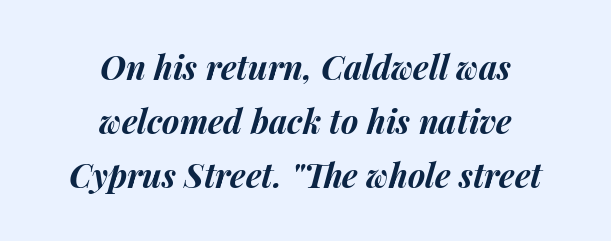
Is this a fixed-width face? No — the glyphs have proportional, varying widths. The rendering uses a moderate line-height, typical for paragraphs. Anything drawn beneath the words? Only blank space. Compared with a flush-left layout, this one balances lines on the center instead. Thick stems and heavy bowls — unmistakably bold.
